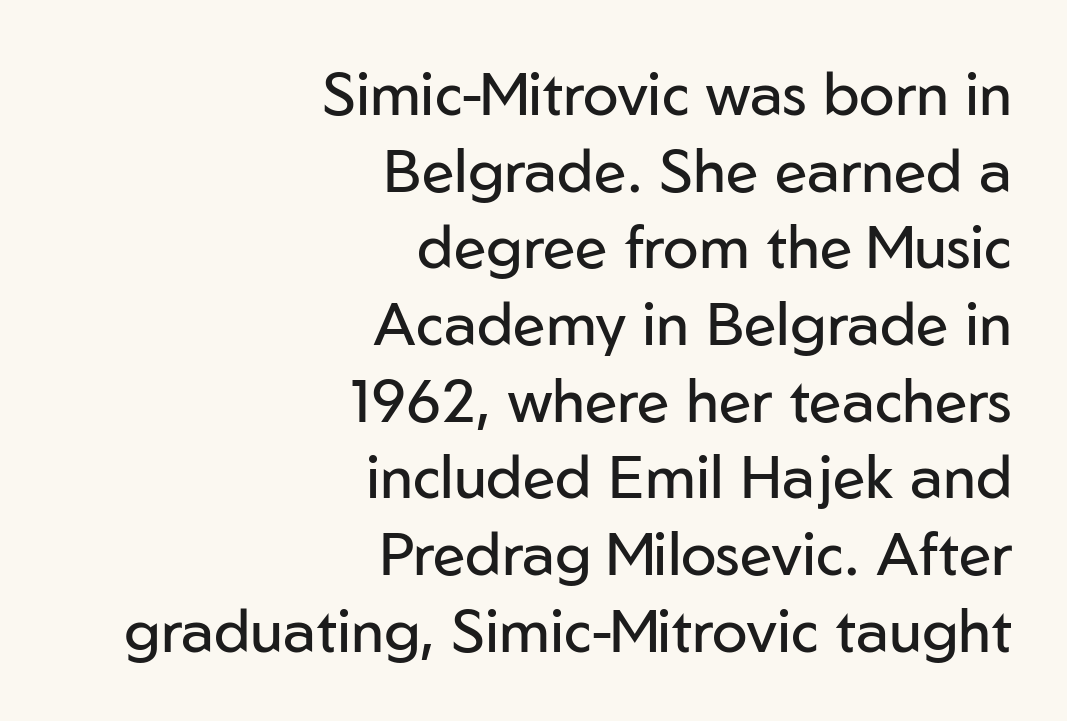
Q: Is the text bold? A: No.
Q: Is the text italic (slanted)? A: No, it is upright.
Q: Is the typeface a serif or a sans-serif typeface? A: Sans-serif.
Q: Is the text underlined? A: No.
Q: How is the paragraph aligned? A: Right-aligned.
Q: Is the spacing between letters normal or unusually wide? A: Normal.
Q: Is the spacing between lines tight, normal or loose? A: Normal.
Q: Width (condensed, normal, or wide)? A: Normal.
Q: Stroke contrast? A: Low.
Q: x-height? A: Medium.
Q: Monospaced? A: No.
